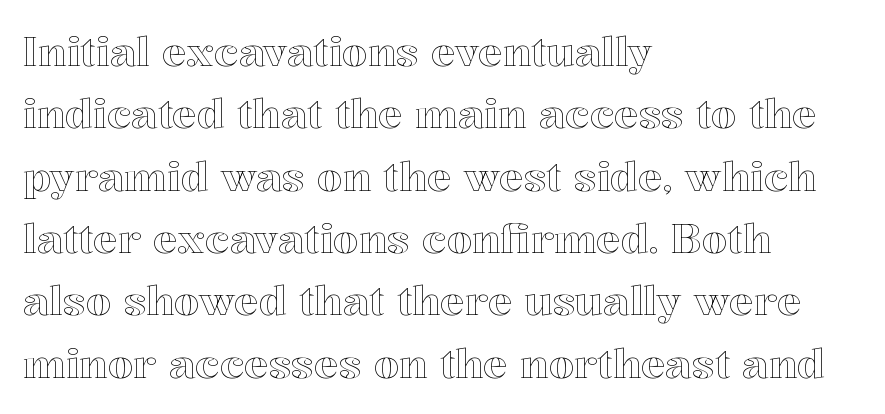
Q: Is the text italic (slanted)? A: No, it is upright.
Q: Is the text underlined? A: No.
Q: How is the paragraph aligned? A: Left-aligned.
Q: Is the spacing between letters normal or unusually wide? A: Normal.
Q: Is the spacing between lines tight, normal or loose? A: Normal.
Q: Width (condensed, normal, or wide)? A: Normal.
Q: x-height? A: Medium.
Q: Monospaced? A: No.
